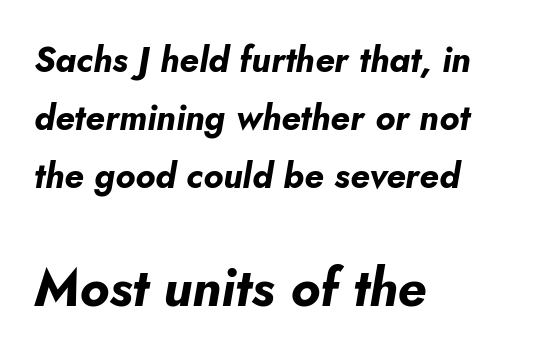
Q: Is the text bold? A: Yes.
Q: Is the text italic (slanted)? A: Yes, it leans right by about 5 degrees.
Q: Is the text underlined? A: No.
Q: How is the paragraph aligned? A: Left-aligned.
Q: Is the spacing between letters normal or unusually wide? A: Normal.
Q: Is the spacing between lines tight, normal or loose? A: Normal.
Q: Which block of text is set in a larger size, the first (top) or the second (bottom)? A: The second (bottom) one.
Q: Width (condensed, normal, or wide)? A: Normal.
Q: Stroke contrast? A: Low.
Q: x-height? A: Small.
Q: Monospaced? A: No.
